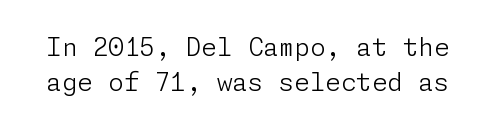
The image shows 25 px text type, upright; set normal line spacing (1.39x), normal letter spacing, not underlined.
